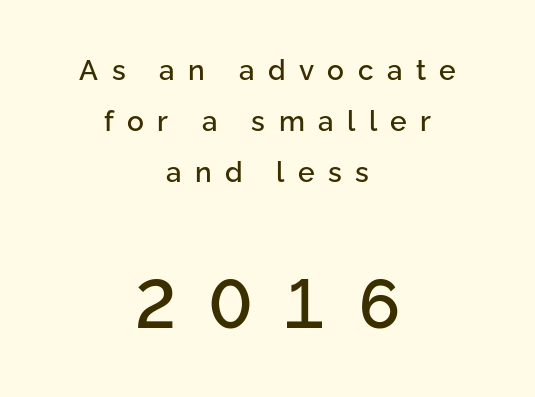
{"serif": "no", "italic": "no", "width": "normal", "stroke_contrast": "low", "x_height": "medium", "monospaced": "no", "underline": "no", "align": "center", "line_spacing_ratio": 1.82, "letter_spacing": "wide", "letter_spacing_em": 0.48, "larger_block": "second", "size_ratio": 2.5, "glyph_px": 70}
